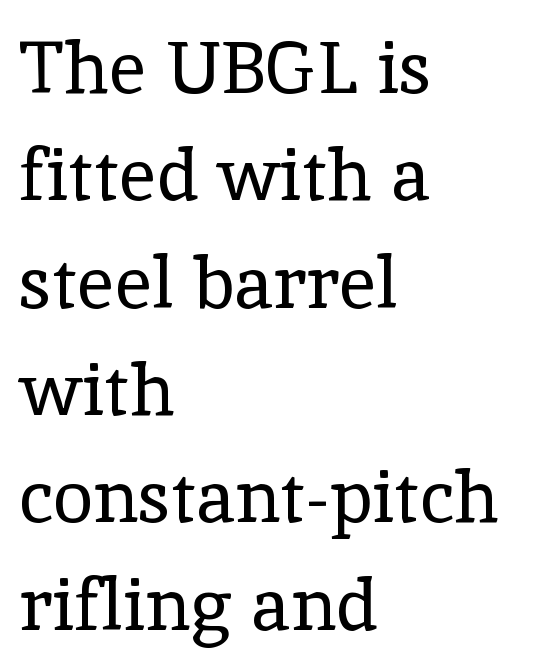
Q: Is the text bold? A: No.
Q: Is the text italic (slanted)? A: No, it is upright.
Q: Is the typeface a serif or a sans-serif typeface? A: Serif.
Q: Is the text underlined? A: No.
Q: How is the paragraph aligned? A: Left-aligned.
Q: Is the spacing between letters normal or unusually wide? A: Normal.
Q: Is the spacing between lines tight, normal or loose? A: Normal.
Q: Width (condensed, normal, or wide)? A: Normal.
Q: x-height? A: Medium.
Q: Monospaced? A: No.
